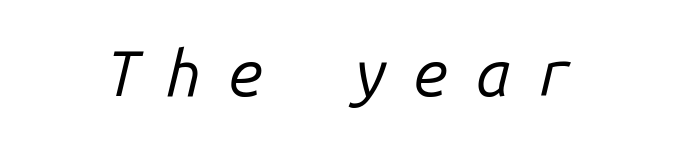
The image shows 63 px regular-weight type, italic (leaning right), monospaced; set unusually wide letter spacing (+0.42 em), not underlined; low stroke contrast and a medium x-height.
